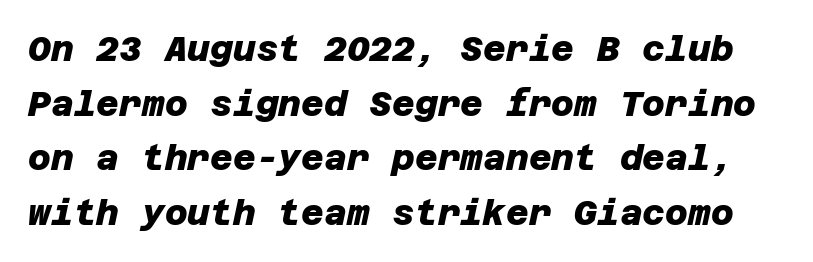
Q: Is the text bold? A: Yes.
Q: Is the typeface a serif or a sans-serif typeface? A: Sans-serif.
Q: Is the text underlined? A: No.
Q: Is the spacing between letters normal or unusually wide? A: Normal.
Q: Is the spacing between lines tight, normal or loose? A: Normal.
Q: Width (condensed, normal, or wide)? A: Normal.
Q: Stroke contrast? A: Low.
Q: x-height? A: Large.
